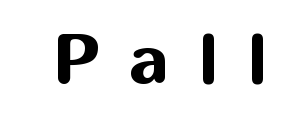
The image shows 70 px bold sans-serif type, upright; set unusually wide letter spacing (+0.43 em), not underlined; medium stroke contrast and a medium x-height.
